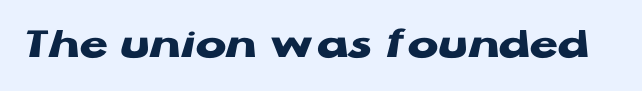
What weight is shown? A full bold with thick strokes. The rendering keeps characters at their native spacing. Typographically, this falls in the sans-serif category. Think of a printed novel: that variable character pitch is what you see here. The font's upright variant was chosen for this text. Only glyphs here, with clear space below each row.
